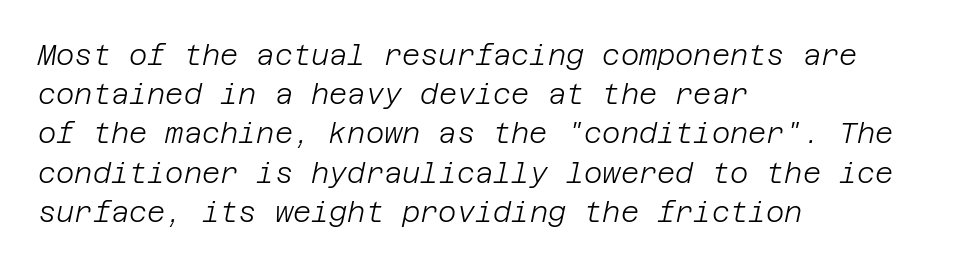
The glyphs look as if they've been sheared to an angle. Line starts are locked; line ends wander. Horizontal bands of white between lines are of average thickness. The typeface has the unassuming heft of standard copy or less. Here the glyphs are tracked normally, forming tight word shapes.
